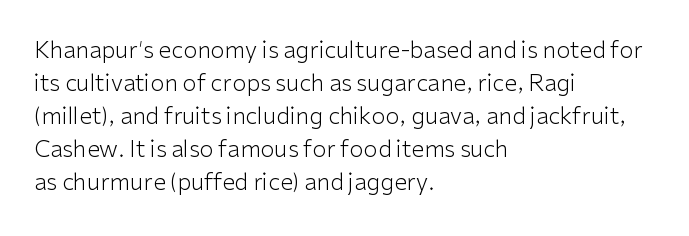
{"italic": "no", "bold": "no", "underline": "no", "align": "left", "line_spacing": "normal", "line_spacing_ratio": 1.44, "letter_spacing": "normal", "letter_spacing_em": 0.0, "glyph_px": 23}
